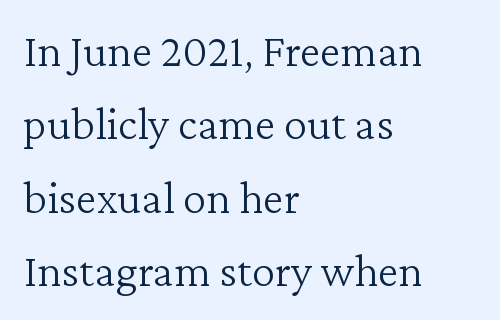
The image shows 47 px light serif type, upright; set left-aligned, normal line spacing (1.56x), normal letter spacing, not underlined; low stroke contrast and a medium x-height.
